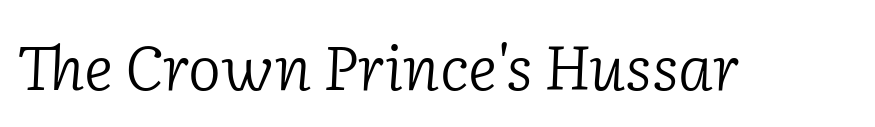
The image shows 62 px light serif type, italic (leaning right); set normal letter spacing, not underlined; low stroke contrast and a medium x-height.
